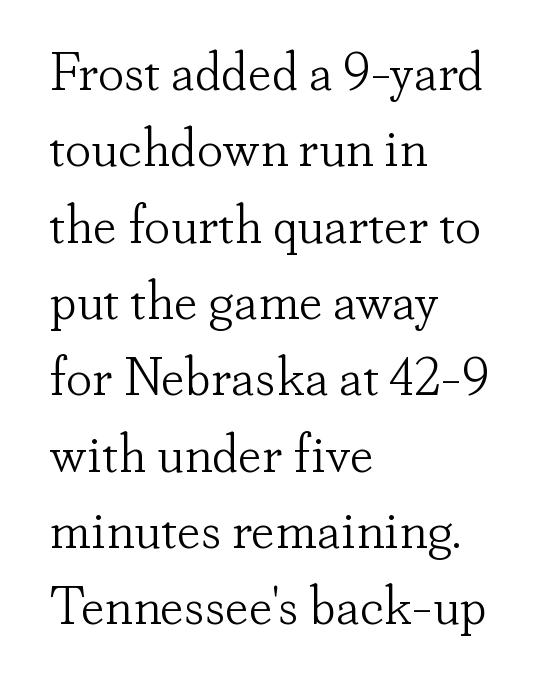
The image shows 53 px light serif type, upright; set left-aligned, normal line spacing (1.44x), normal letter spacing, not underlined; low stroke contrast and a small x-height.
